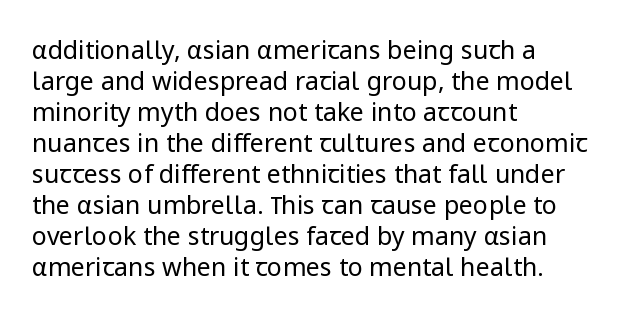
{"italic": "no", "bold": "no", "underline": "no", "align": "left", "line_spacing_ratio": 1.24, "letter_spacing": "normal", "letter_spacing_em": 0.0, "glyph_px": 25}
